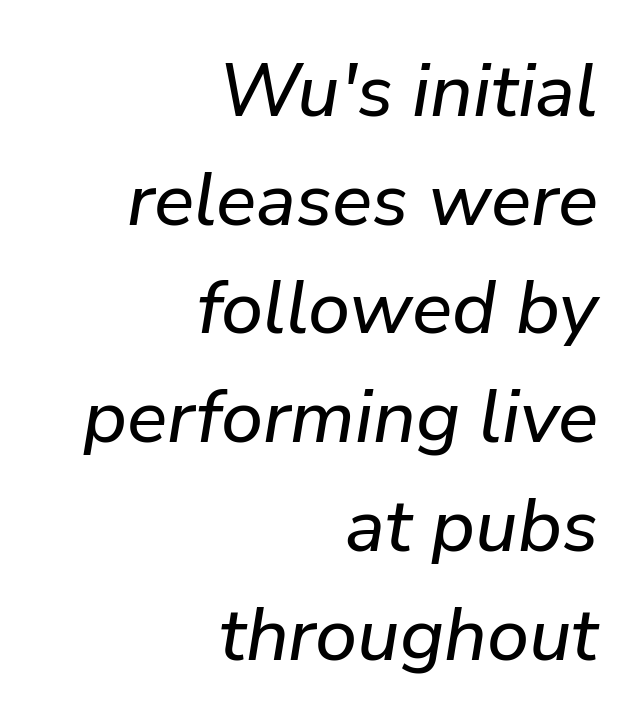
{"italic": "yes", "lean": "right", "slant_degrees": 9, "width": "normal", "stroke_contrast": "low", "x_height": "medium", "monospaced": "no", "underline": "no", "align": "right", "line_spacing": "normal", "line_spacing_ratio": 1.45, "letter_spacing": "normal", "letter_spacing_em": 0.0, "glyph_px": 75}
